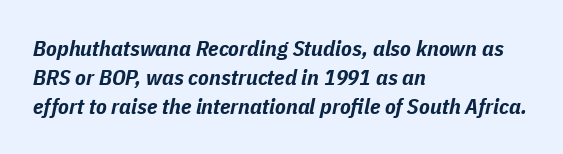
Q: Is the text bold? A: Yes.
Q: Is the text italic (slanted)? A: Yes, it leans right by about 11 degrees.
Q: Is the text underlined? A: No.
Q: How is the paragraph aligned? A: Left-aligned.
Q: Is the spacing between letters normal or unusually wide? A: Normal.
Q: Is the spacing between lines tight, normal or loose? A: Normal.
